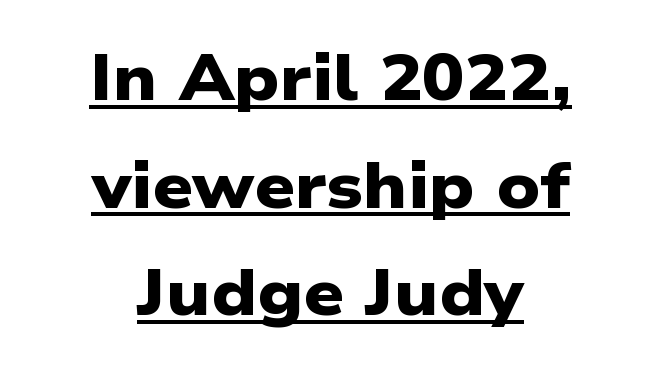
The face used here has the dense, thick strokes of a bold. Whoever set this chose a conventional vertical rhythm. In terms of letterspacing, this is plain default setting. These lines stack symmetrically, like a column narrowing and widening about its center.
